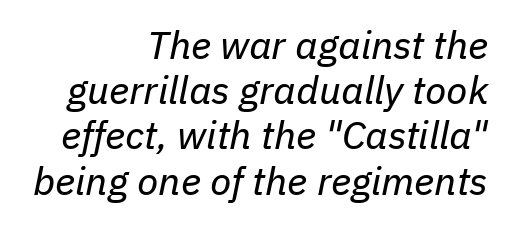
Q: Is the text bold? A: No.
Q: Is the text italic (slanted)? A: Yes, it leans right by about 11 degrees.
Q: Is the text underlined? A: No.
Q: How is the paragraph aligned? A: Right-aligned.
Q: Is the spacing between letters normal or unusually wide? A: Normal.
Q: Width (condensed, normal, or wide)? A: Normal.
Q: Stroke contrast? A: Low.
Q: x-height? A: Medium.
Q: Monospaced? A: No.
